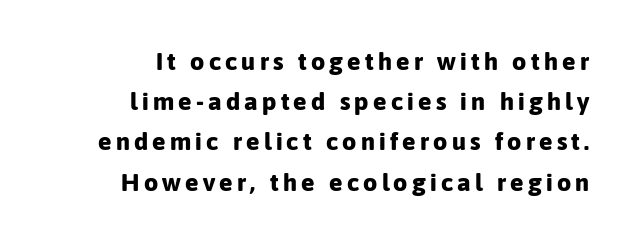
{"italic": "no", "bold": "yes", "underline": "no", "align": "right", "line_spacing": "normal", "line_spacing_ratio": 1.61, "glyph_px": 25}
